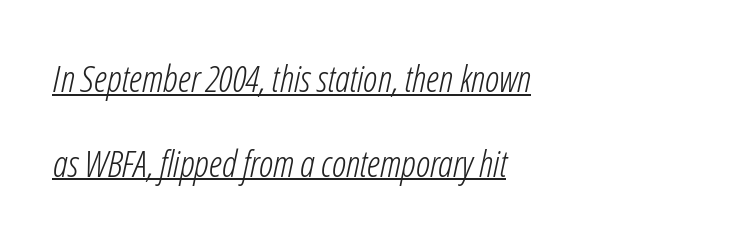
Here the designer chose a conventional face with non-uniform glyph widths. Here the glyphs are tracked normally, forming tight word shapes. Decoration check: the copy is underlined. The weight would be labelled regular, book, light, or lighter still.
